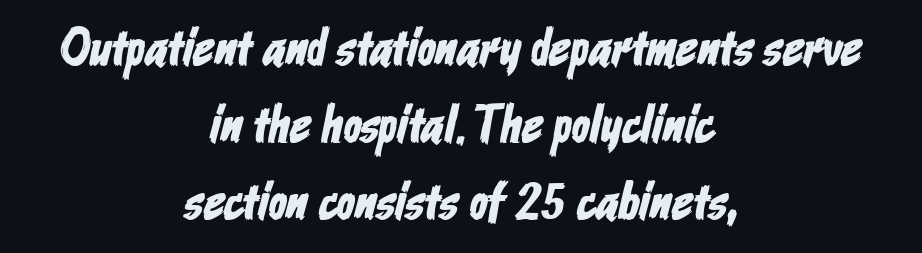
{"serif": "no", "width": "condensed", "stroke_contrast": "low", "x_height": "medium", "monospaced": "no", "underline": "no", "align": "center", "line_spacing": "normal", "line_spacing_ratio": 1.45, "letter_spacing": "normal", "letter_spacing_em": 0.0, "glyph_px": 53}
